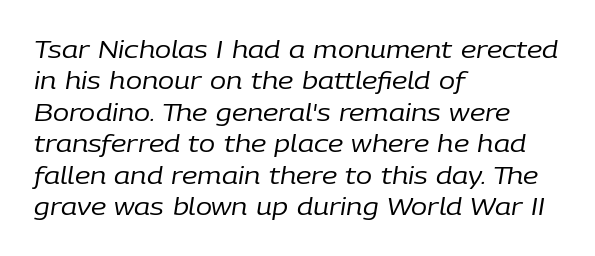
Q: Is the text bold? A: No.
Q: Is the text italic (slanted)? A: Yes, it leans right by about 9 degrees.
Q: Is the text underlined? A: No.
Q: How is the paragraph aligned? A: Left-aligned.
Q: Is the spacing between letters normal or unusually wide? A: Normal.
Q: Is the spacing between lines tight, normal or loose? A: Normal.
